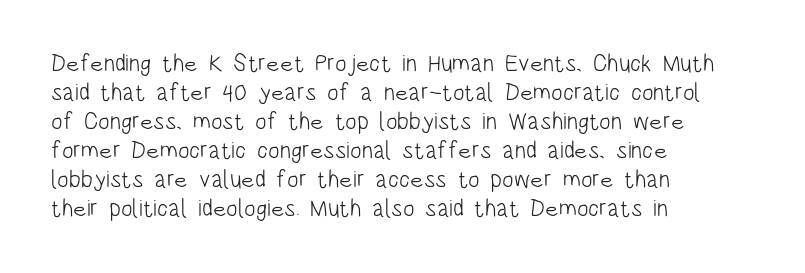
Q: Is the text bold? A: No.
Q: Is the text italic (slanted)? A: No, it is upright.
Q: Is the text underlined? A: No.
Q: How is the paragraph aligned? A: Left-aligned.
Q: Is the spacing between letters normal or unusually wide? A: Normal.
